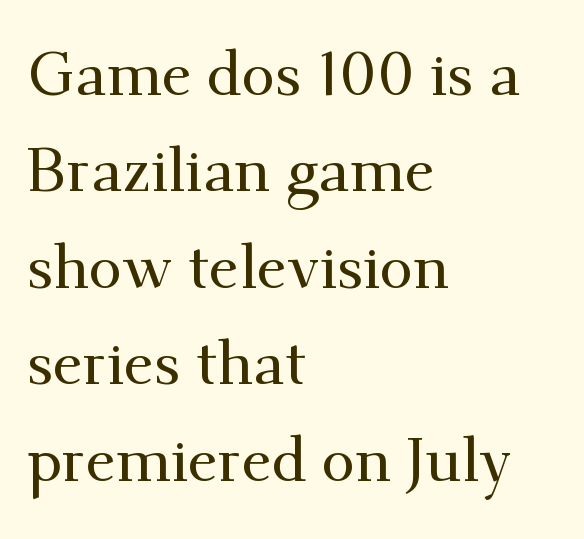
The image shows 61 px serif type, upright; set left-aligned, normal line spacing (1.58x), normal letter spacing, not underlined; medium stroke contrast and a small x-height.
